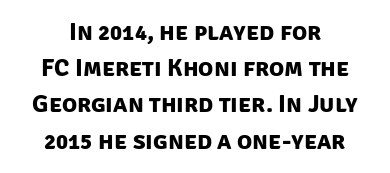
The passage shown has conventional tracking throughout. Plain, unruled lines of type. Heavy, bold letterforms. Compared with typical paragraphs, the rows here are spaced about the same. The compositor balanced each line on the midline.
